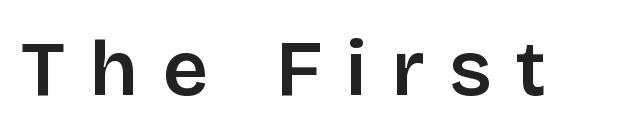
Q: Is the text italic (slanted)? A: No, it is upright.
Q: Is the typeface a serif or a sans-serif typeface? A: Sans-serif.
Q: Is the text underlined? A: No.
Q: Is the spacing between letters normal or unusually wide? A: Unusually wide.
Q: Width (condensed, normal, or wide)? A: Normal.
Q: Stroke contrast? A: Low.
Q: x-height? A: Large.
Q: Monospaced? A: No.
